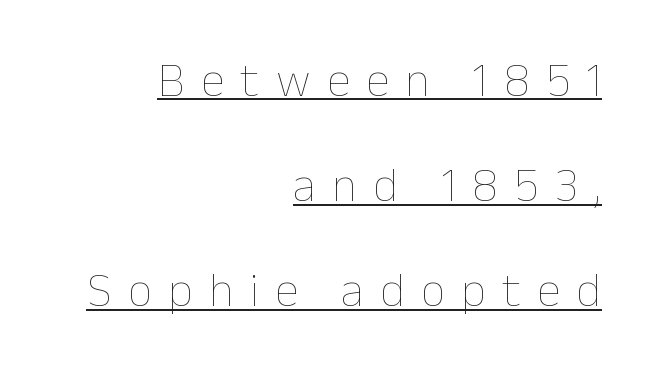
Q: Is the text bold? A: No.
Q: Is the text italic (slanted)? A: No, it is upright.
Q: Is the text underlined? A: Yes.
Q: How is the paragraph aligned? A: Right-aligned.
Q: Is the spacing between letters normal or unusually wide? A: Unusually wide.
Q: Is the spacing between lines tight, normal or loose? A: Loose.
Q: Width (condensed, normal, or wide)? A: Normal.
Q: Stroke contrast? A: Low.
Q: x-height? A: Medium.
Q: Monospaced? A: No.
